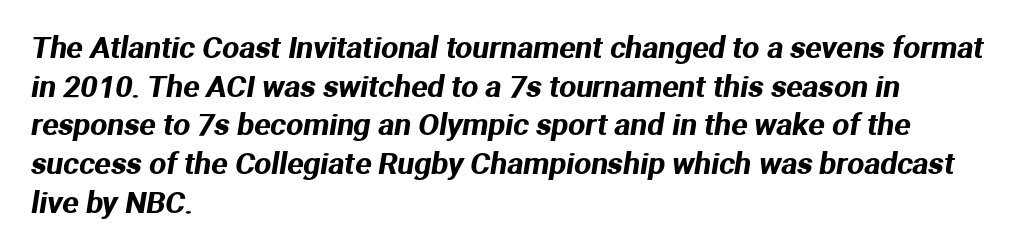
{"serif": "no", "width": "normal", "stroke_contrast": "medium", "x_height": "medium", "monospaced": "no", "underline": "no", "align": "left", "line_spacing": "normal", "line_spacing_ratio": 1.29, "letter_spacing": "normal", "letter_spacing_em": 0.0, "glyph_px": 30}
